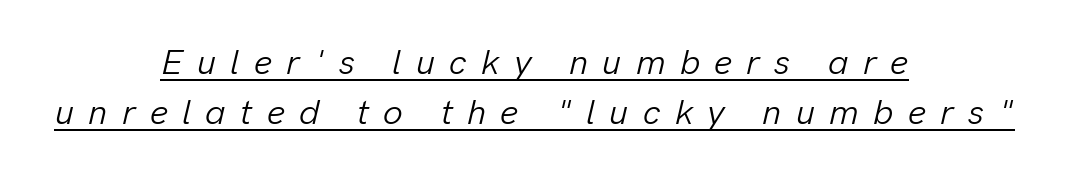
{"italic": "yes", "lean": "right", "slant_degrees": 13, "bold": "no", "weight": "light", "width": "normal", "stroke_contrast": "low", "x_height": "medium", "monospaced": "no", "underline": "yes", "align": "center", "line_spacing": "normal", "line_spacing_ratio": 1.43, "letter_spacing": "wide", "letter_spacing_em": 0.41, "glyph_px": 35}
